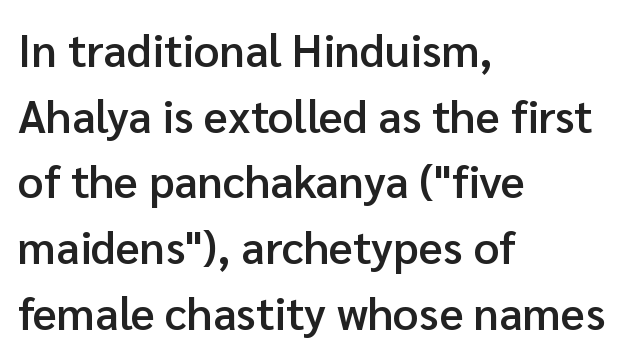
{"serif": "no", "italic": "no", "bold": "semi", "weight": "semibold", "width": "normal", "stroke_contrast": "low", "x_height": "medium", "monospaced": "no", "underline": "no", "align": "left", "line_spacing": "normal", "line_spacing_ratio": 1.46, "letter_spacing": "normal", "letter_spacing_em": 0.0, "glyph_px": 45}
